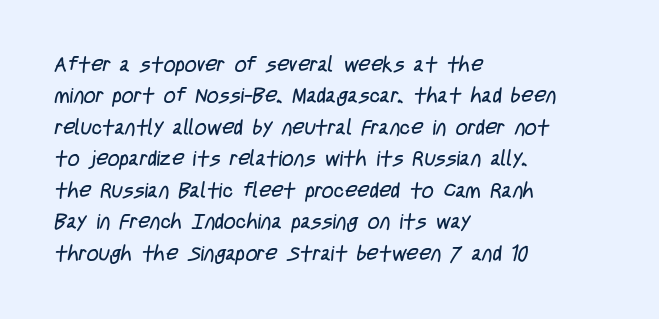
{"bold": "no", "underline": "no", "align": "left", "line_spacing": "normal", "line_spacing_ratio": 1.5, "letter_spacing": "normal", "letter_spacing_em": 0.0, "glyph_px": 21}
